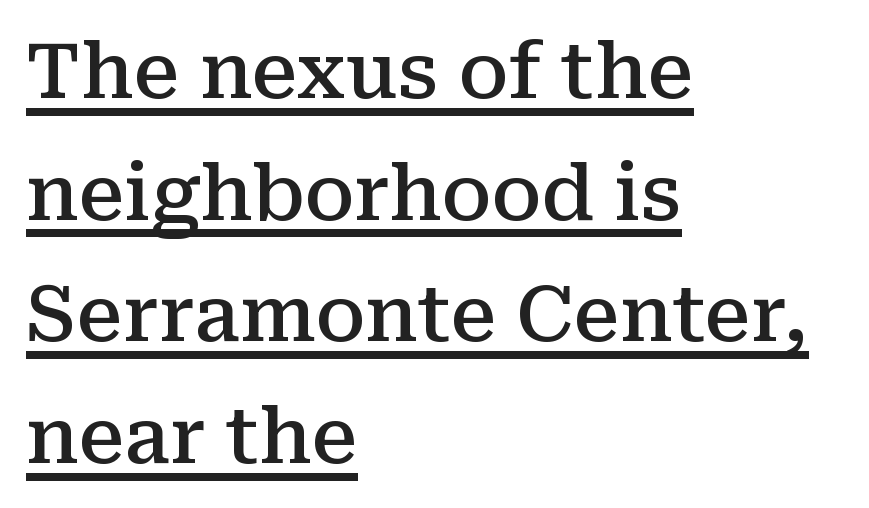
Q: Is the text bold? A: Semi-bold.
Q: Is the text italic (slanted)? A: No, it is upright.
Q: Is the typeface a serif or a sans-serif typeface? A: Serif.
Q: Is the text underlined? A: Yes.
Q: How is the paragraph aligned? A: Left-aligned.
Q: Is the spacing between letters normal or unusually wide? A: Normal.
Q: Is the spacing between lines tight, normal or loose? A: Normal.
Q: Width (condensed, normal, or wide)? A: Normal.
Q: Stroke contrast? A: Medium.
Q: x-height? A: Medium.
Q: Monospaced? A: No.
